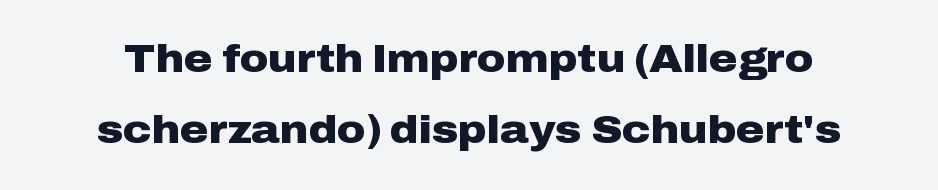
The image shows 39 px heavy, wide sans-serif type, upright; set line spacing 1.83x, normal letter spacing, not underlined; low stroke contrast and a medium x-height.
